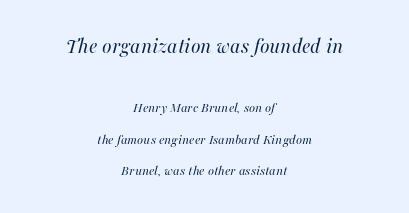
Inter-character spacing is left at the font's built-in metrics. The space between consecutive lines is lavish. One-word summary of the alignment: center. Stems and bowls with no extra thickness — not bold. Size contrast runs from large at the top to small at the bottom.
